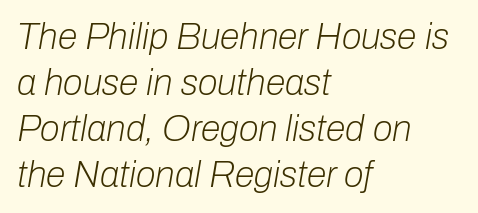
The image shows 36 px light type, italic (leaning right); set left-aligned, normal line spacing (1.28x), normal letter spacing, not underlined; low stroke contrast and a medium x-height.
